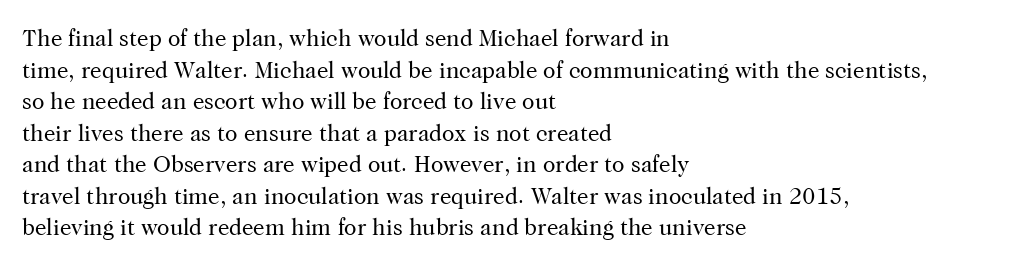
The strokes are not fattened; the text isn't bold. Beneath every word, the page is bare. Every row of glyphs begins at an identical x-position on the left. In terms of posture, this sample is upright.
